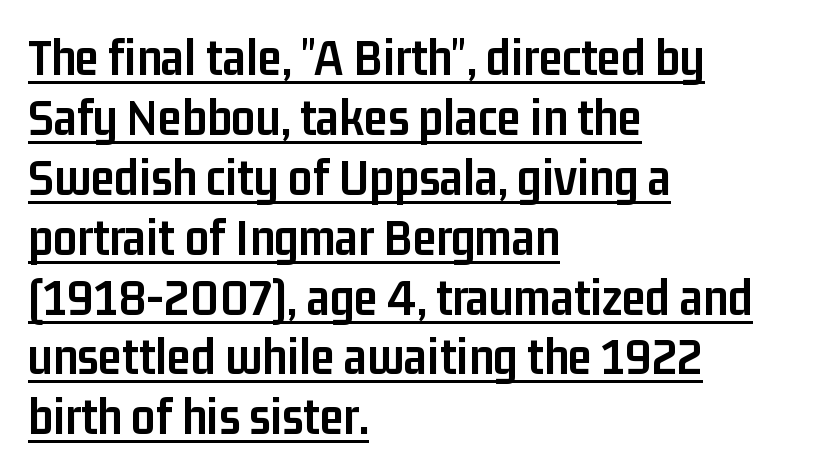
The image shows 53 px semibold, condensed sans-serif type, upright; set left-aligned, tight line spacing (1.13x), normal letter spacing, underlined; low stroke contrast and a medium x-height.
